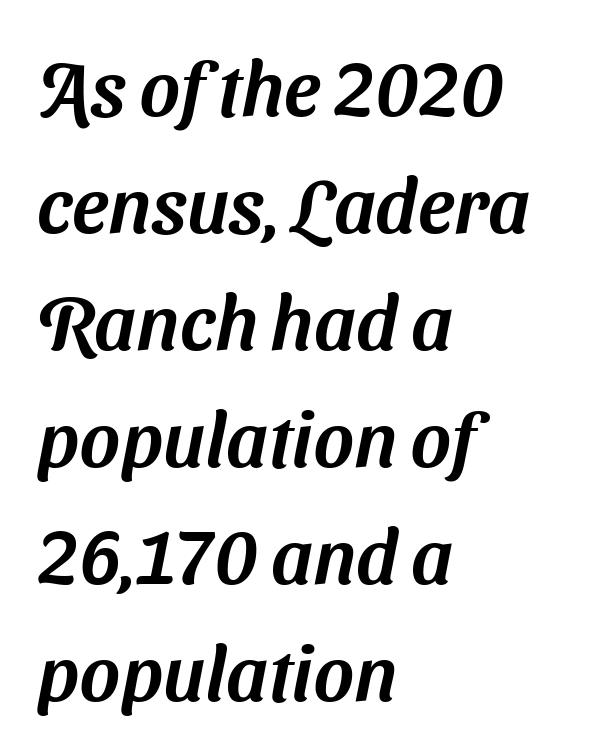
{"serif": "no", "width": "normal", "stroke_contrast": "medium", "x_height": "medium", "monospaced": "no", "underline": "no", "align": "left", "line_spacing": "normal", "line_spacing_ratio": 1.52, "letter_spacing": "normal", "letter_spacing_em": 0.0, "glyph_px": 77}
